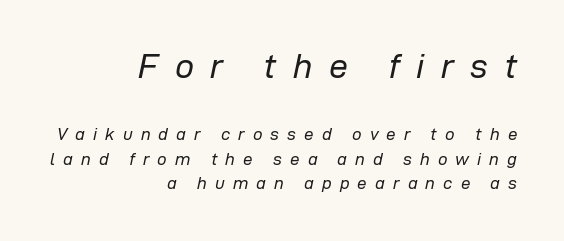
The image shows 34 px regular-weight type, italic (leaning right); set right-aligned, normal line spacing (1.46x), unusually wide letter spacing (+0.48 em), not underlined; the first (top) block is 2.0x larger; low stroke contrast and a medium x-height.
